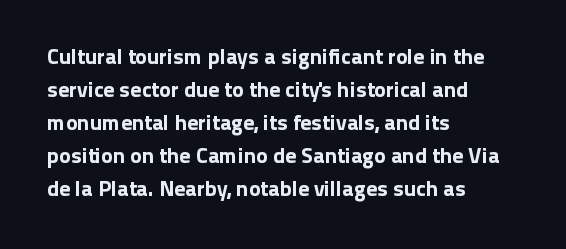
A clean baseline with only descenders dipping below it. Standard letterfit; no display-style spreading of the glyphs. Notice how descenders clear the ascenders below comfortably — that's standard leading. It's the straight-up-and-down kind of type. Does the copy run flush right? No — it runs flush left.
